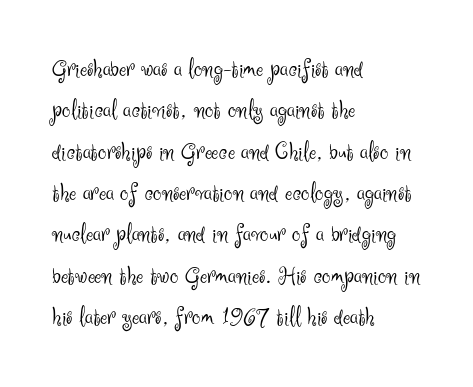
{"italic": "no", "bold": "no", "underline": "no", "align": "left", "line_spacing": "normal", "line_spacing_ratio": 1.53, "letter_spacing": "normal", "letter_spacing_em": 0.0, "glyph_px": 27}
